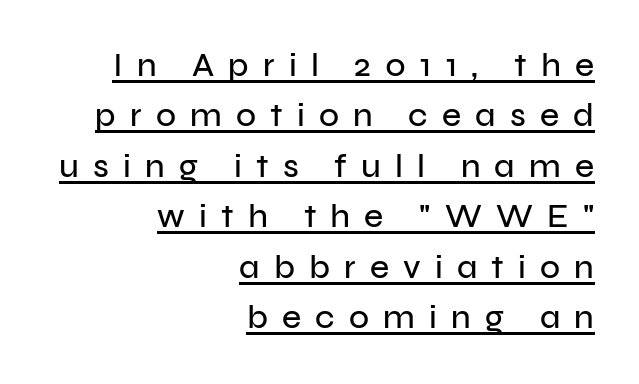
{"serif": "no", "italic": "no", "width": "normal", "stroke_contrast": "low", "x_height": "medium", "monospaced": "no", "underline": "yes", "align": "right", "line_spacing": "normal", "line_spacing_ratio": 1.53, "letter_spacing": "wide", "letter_spacing_em": 0.43, "glyph_px": 33}
